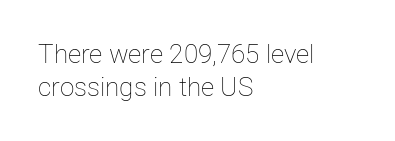
{"italic": "no", "bold": "no", "underline": "no", "align": "left", "line_spacing": "normal", "line_spacing_ratio": 1.26, "letter_spacing": "normal", "letter_spacing_em": 0.0, "glyph_px": 26}
